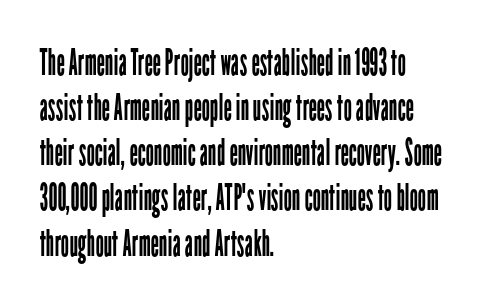
{"serif": "no", "italic": "no", "bold": "no", "weight": "regular", "width": "condensed", "stroke_contrast": "low", "x_height": "medium", "monospaced": "no", "underline": "no", "align": "left", "line_spacing_ratio": 1.22, "letter_spacing": "normal", "letter_spacing_em": 0.0, "glyph_px": 37}
